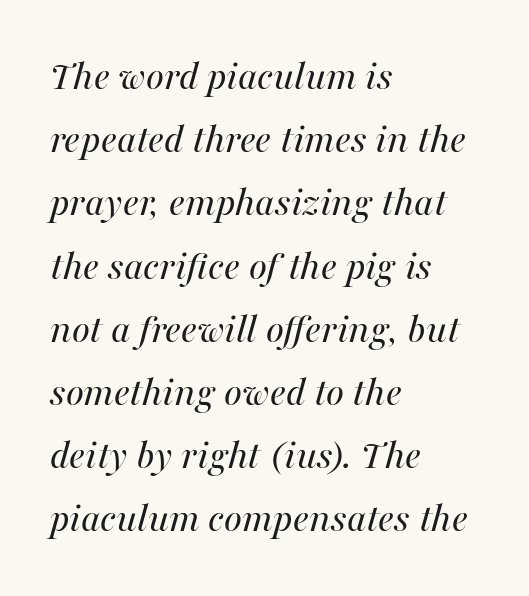
Tracking here is standard; glyphs follow each other at the usual distance. Character widths vary here, with narrow letters taking less room than wide ones. Each stroke keeps to a modest, everyday thickness or less. Line beginnings align vertically; line endings do not.
